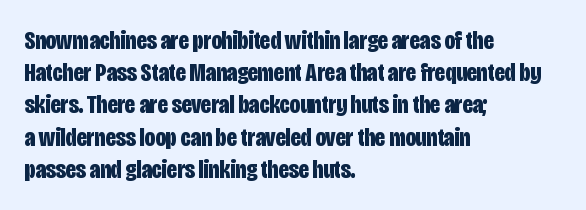
The image shows 26 px bold type, upright; set left-aligned, line spacing 1.24x, normal letter spacing, not underlined.
